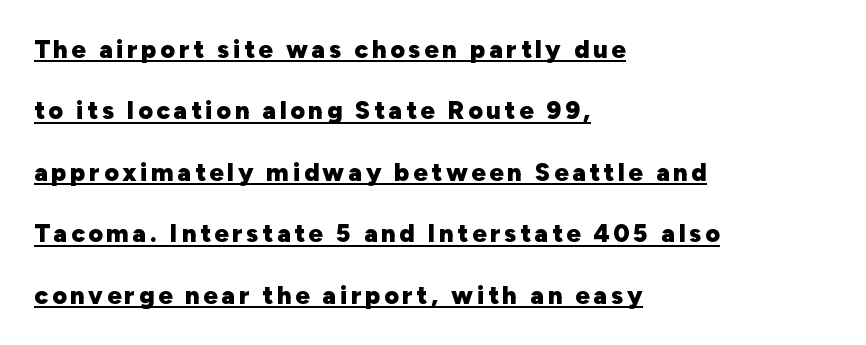
The image shows 25 px bold type, upright; set left-aligned, loose line spacing (2.46x), underlined.
